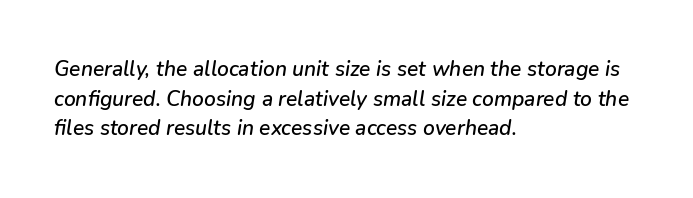
The text block is weighted toward the left margin, trailing off unevenly rightward. You could call the tracking neutral — neither tight nor loose. Yep, that's italic — everything's leaning. Underlining? Definitely not there. The vertical gap from one line to the next is medium.
